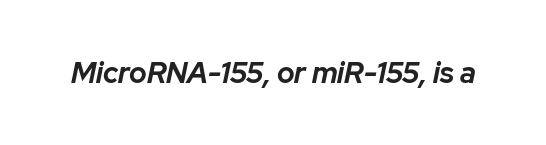
Q: Is the text bold? A: Yes.
Q: Is the text italic (slanted)? A: Yes, it leans right by about 12 degrees.
Q: Is the text underlined? A: No.
Q: Is the spacing between letters normal or unusually wide? A: Normal.
Q: Width (condensed, normal, or wide)? A: Normal.
Q: Stroke contrast? A: Low.
Q: x-height? A: Medium.
Q: Monospaced? A: No.
